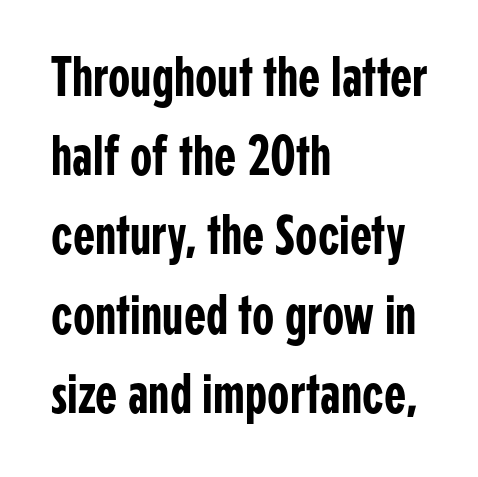
Q: Is the text italic (slanted)? A: No, it is upright.
Q: Is the typeface a serif or a sans-serif typeface? A: Sans-serif.
Q: Is the text underlined? A: No.
Q: How is the paragraph aligned? A: Left-aligned.
Q: Is the spacing between letters normal or unusually wide? A: Normal.
Q: Is the spacing between lines tight, normal or loose? A: Normal.
Q: Width (condensed, normal, or wide)? A: Condensed.
Q: Stroke contrast? A: Low.
Q: x-height? A: Medium.
Q: Monospaced? A: No.
